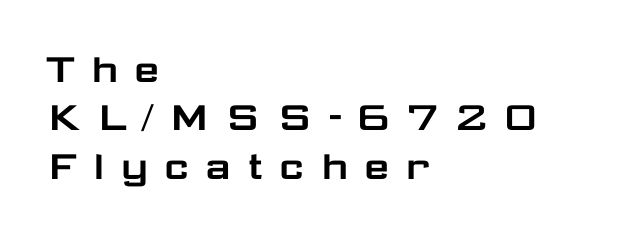
Q: Is the text italic (slanted)? A: No, it is upright.
Q: Is the typeface a serif or a sans-serif typeface? A: Sans-serif.
Q: Is the text underlined? A: No.
Q: How is the paragraph aligned? A: Left-aligned.
Q: Is the spacing between letters normal or unusually wide? A: Unusually wide.
Q: Is the spacing between lines tight, normal or loose? A: Tight.
Q: Width (condensed, normal, or wide)? A: Wide.
Q: Stroke contrast? A: Low.
Q: x-height? A: Medium.
Q: Monospaced? A: No.
